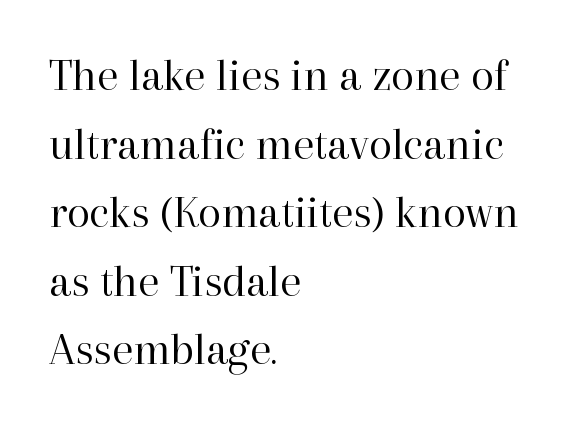
Q: Is the text bold? A: No.
Q: Is the text italic (slanted)? A: No, it is upright.
Q: Is the typeface a serif or a sans-serif typeface? A: Serif.
Q: Is the text underlined? A: No.
Q: How is the paragraph aligned? A: Left-aligned.
Q: Is the spacing between letters normal or unusually wide? A: Normal.
Q: Is the spacing between lines tight, normal or loose? A: Normal.
Q: Width (condensed, normal, or wide)? A: Normal.
Q: Stroke contrast? A: High.
Q: x-height? A: Medium.
Q: Monospaced? A: No.
